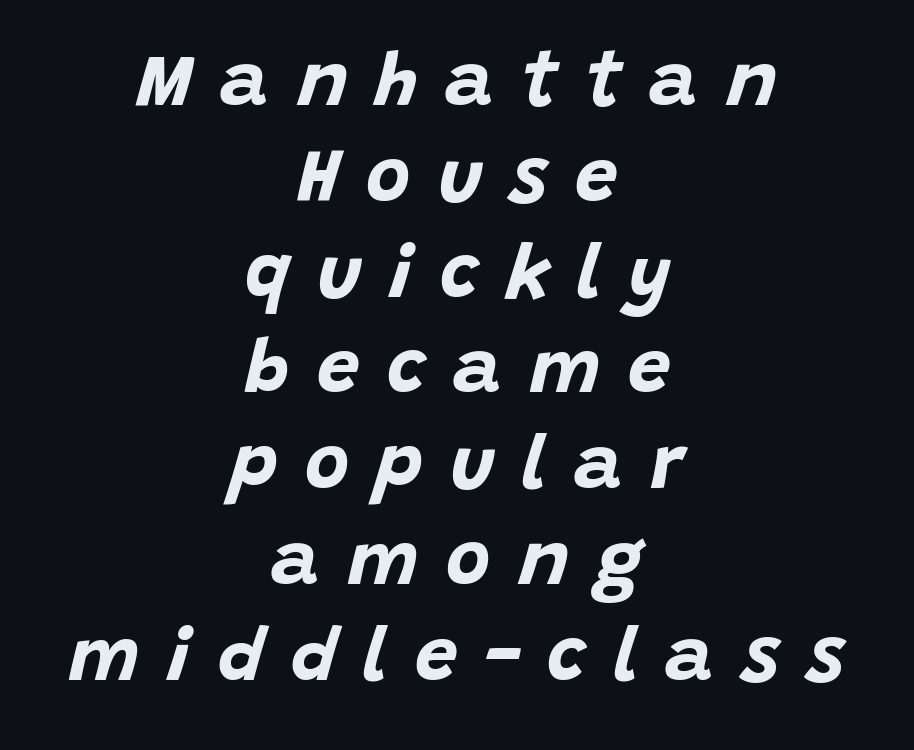
Glance below the letters and you will spot only blank space. Tracking here is generous; glyphs stand well apart from one another. Typographic density is high because the face is bold. Is this a fixed-width face? No — the glyphs have proportional, varying widths.
